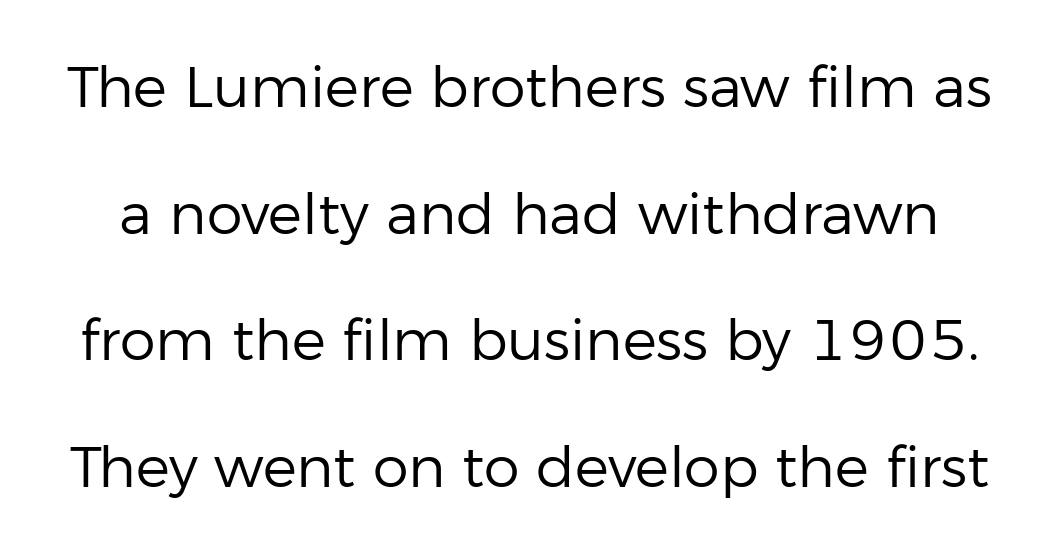
The image shows 57 px regular-weight sans-serif type, upright; set loose line spacing (2.22x), normal letter spacing, not underlined; low stroke contrast and a medium x-height.
